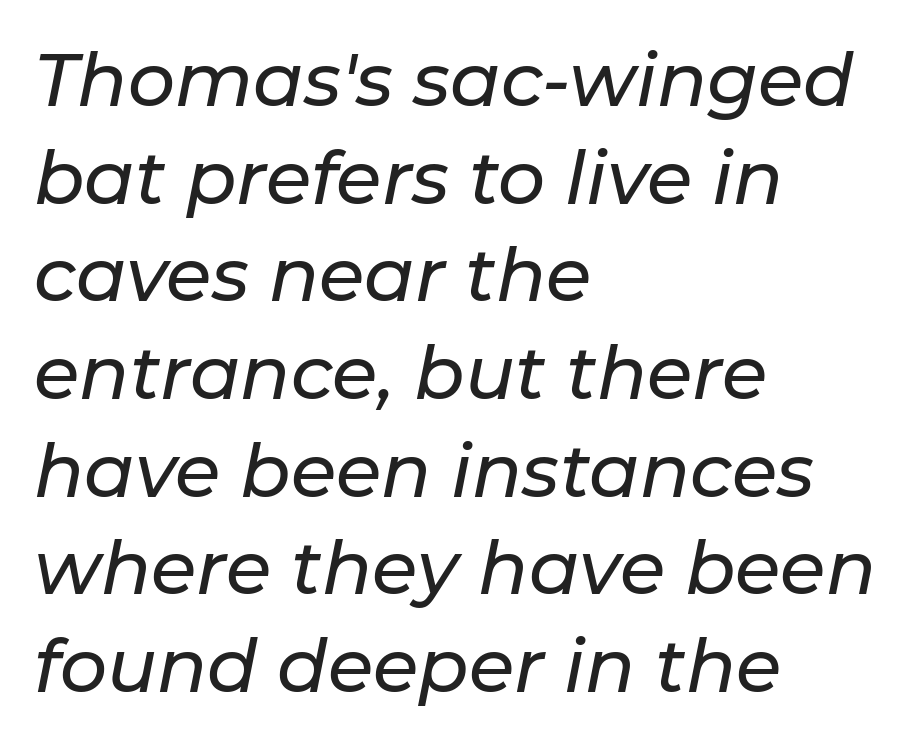
The text carries the slant typical of an italic or oblique font. Honestly, there is no underline to notice here at all. Is the letter spacing exaggerated? No — it looks like the ordinary default. Character widths vary here, with narrow letters taking less room than wide ones. The lines in this sample share a left origin and differ only in where they stop. Interline gaps are of average width in this sample.
